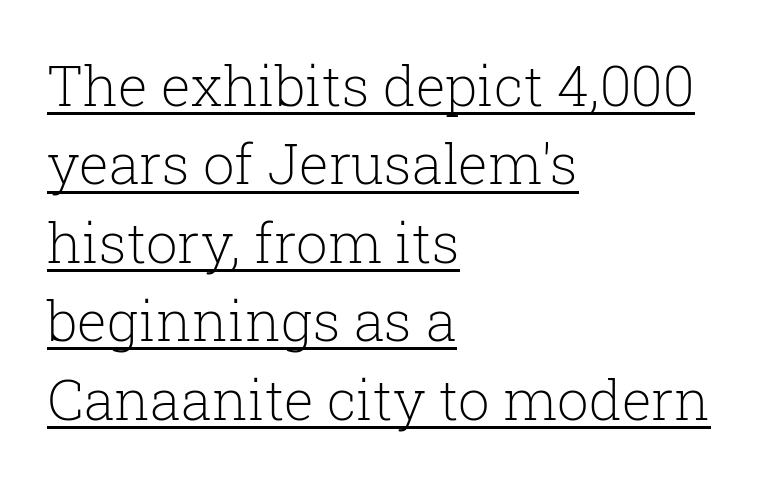
Q: Is the text bold? A: No.
Q: Is the text italic (slanted)? A: No, it is upright.
Q: Is the typeface a serif or a sans-serif typeface? A: Serif.
Q: Is the text underlined? A: Yes.
Q: How is the paragraph aligned? A: Left-aligned.
Q: Is the spacing between letters normal or unusually wide? A: Normal.
Q: Is the spacing between lines tight, normal or loose? A: Normal.
Q: Width (condensed, normal, or wide)? A: Normal.
Q: Stroke contrast? A: Low.
Q: x-height? A: Medium.
Q: Monospaced? A: No.
